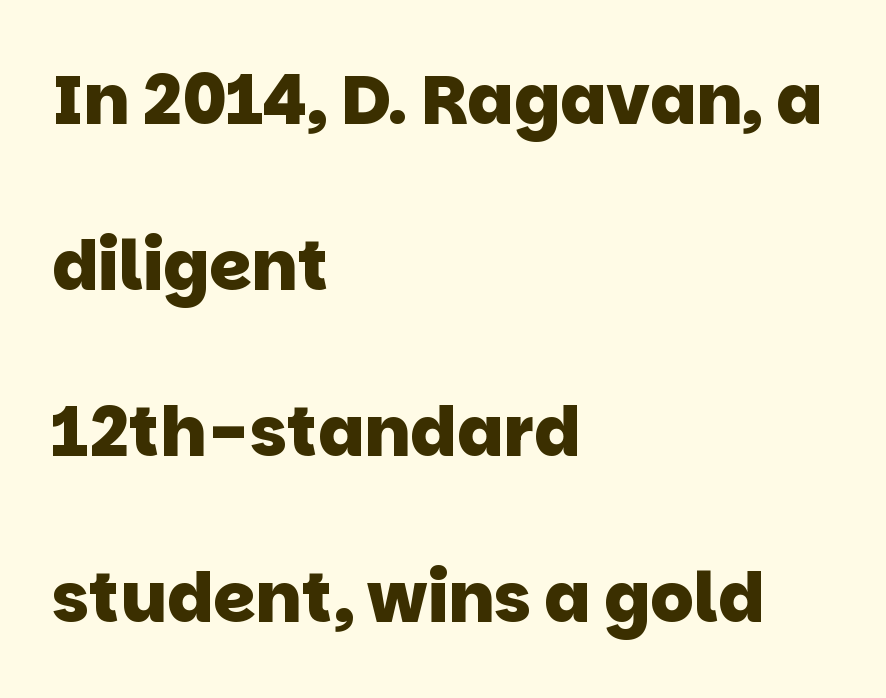
The glyphs have the mass of a bold cut. Tracking value appears to be zero — textbook default spacing. Horizontal bands of white between lines are thick stripes. A typesetter would call this proportional, since set widths differ per character. The space directly below the letters is spotless.
